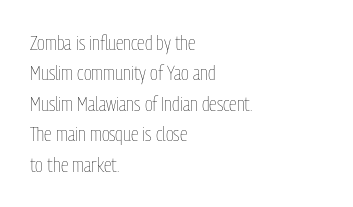
The image shows 20 px text type, upright; set left-aligned, normal line spacing (1.52x), normal letter spacing, not underlined.
